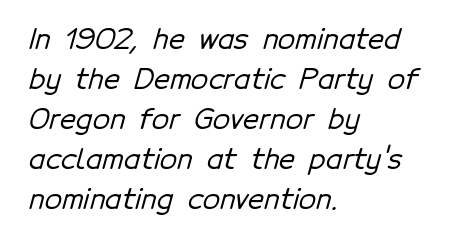
{"serif": "no", "width": "normal", "stroke_contrast": "low", "x_height": "medium", "monospaced": "no", "underline": "no", "align": "left", "line_spacing": "normal", "line_spacing_ratio": 1.43, "letter_spacing": "normal", "letter_spacing_em": 0.0, "glyph_px": 28}
